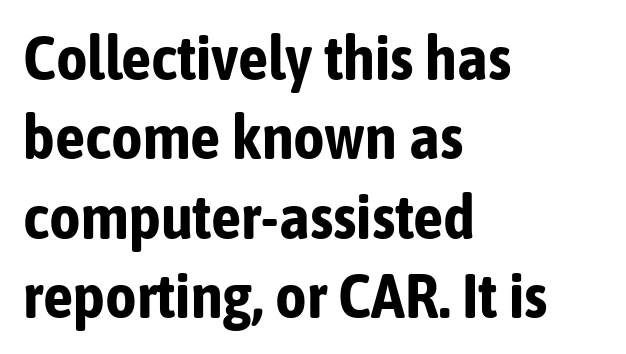
The image shows 61 px bold, condensed sans-serif type, upright; set left-aligned, normal line spacing (1.3x), normal letter spacing, not underlined; low stroke contrast and a medium x-height.
